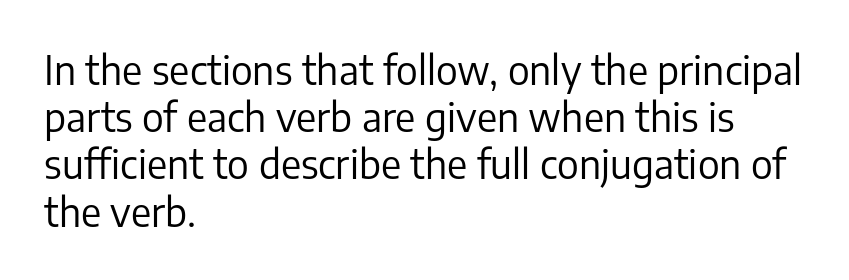
{"serif": "no", "italic": "no", "bold": "no", "weight": "regular", "width": "normal", "stroke_contrast": "low", "x_height": "medium", "monospaced": "no", "underline": "no", "align": "left", "line_spacing_ratio": 1.21, "letter_spacing": "normal", "letter_spacing_em": 0.0, "glyph_px": 39}
